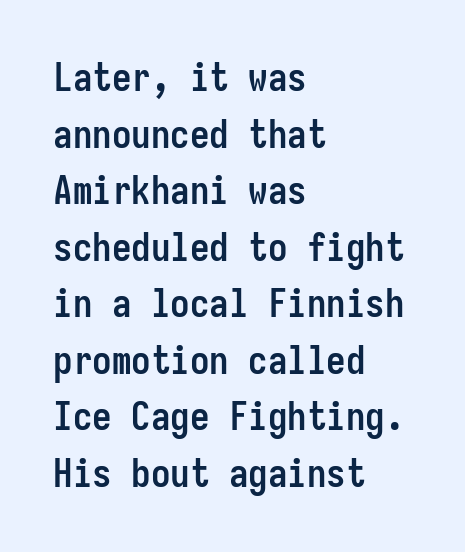
{"serif": "no", "italic": "no", "bold": "yes", "weight": "semibold", "width": "condensed", "stroke_contrast": "low", "x_height": "medium", "monospaced": "yes", "underline": "no", "align": "left", "line_spacing": "normal", "line_spacing_ratio": 1.45, "letter_spacing": "normal", "letter_spacing_em": 0.0, "glyph_px": 39}
